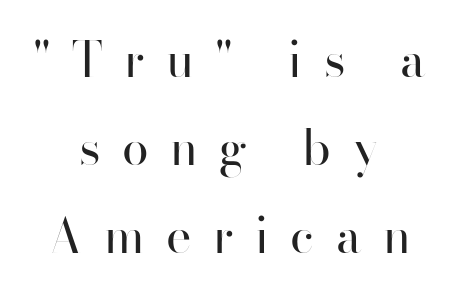
The image shows 48 px regular-weight sans-serif type, upright; set centered, line spacing 1.83x, unusually wide letter spacing (+0.45 em), not underlined; high stroke contrast and a small x-height.
